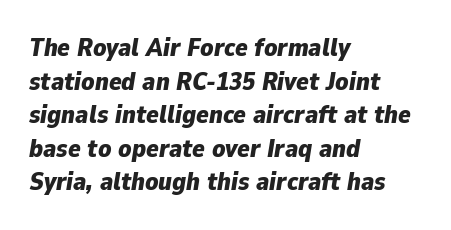
The image shows 26 px bold type, italic (leaning right); set left-aligned, normal line spacing (1.29x), normal letter spacing, not underlined.
